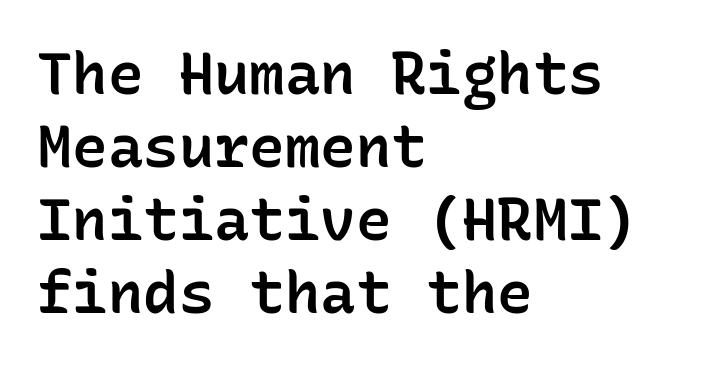
Q: Is the text bold? A: Semi-bold.
Q: Is the text italic (slanted)? A: No, it is upright.
Q: Is the typeface a serif or a sans-serif typeface? A: Sans-serif.
Q: Is the text underlined? A: No.
Q: How is the paragraph aligned? A: Left-aligned.
Q: Is the spacing between letters normal or unusually wide? A: Normal.
Q: Width (condensed, normal, or wide)? A: Normal.
Q: Stroke contrast? A: Low.
Q: x-height? A: Medium.
Q: Monospaced? A: Yes.
